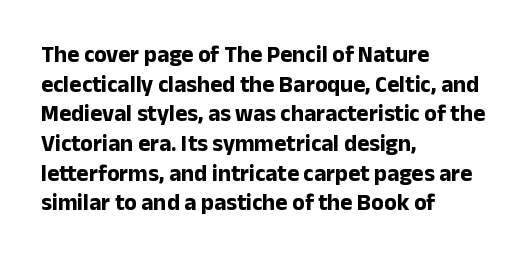
{"italic": "no", "bold": "yes", "underline": "no", "align": "left", "line_spacing": "normal", "line_spacing_ratio": 1.29, "letter_spacing": "normal", "letter_spacing_em": 0.0, "glyph_px": 23}
